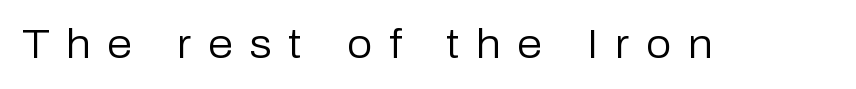
{"serif": "no", "italic": "no", "bold": "no", "weight": "regular", "width": "normal", "stroke_contrast": "low", "x_height": "medium", "monospaced": "no", "underline": "no", "letter_spacing": "wide", "letter_spacing_em": 0.42, "glyph_px": 40}
